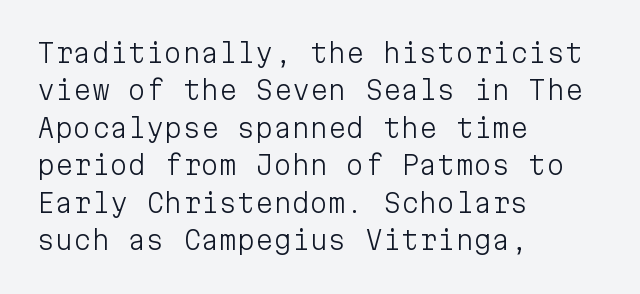
The image shows 26 px text type, upright; set left-aligned, normal line spacing (1.44x), normal letter spacing, not underlined.
